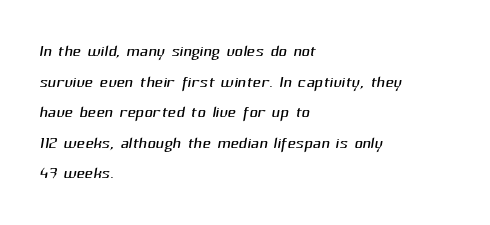
{"bold": "no", "underline": "no", "align": "left", "line_spacing": "normal", "line_spacing_ratio": 1.33, "letter_spacing": "normal", "letter_spacing_em": 0.0, "glyph_px": 23}
